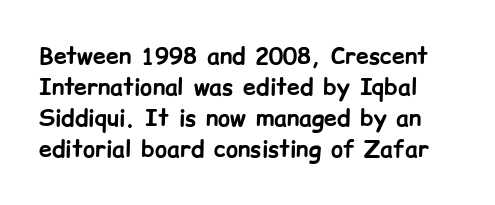
This block has exactly the height ordinary leading produces. The font's upright variant was chosen for this text. Check the space under the baseline: it is left empty. Heft: maximum for text — a bold.
